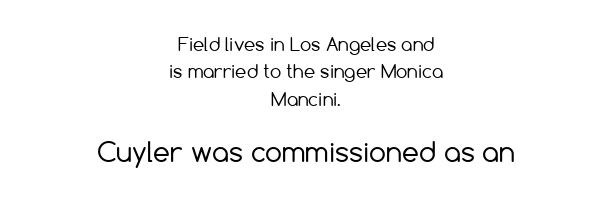
{"italic": "no", "bold": "no", "underline": "no", "align": "center", "line_spacing": "normal", "line_spacing_ratio": 1.52, "letter_spacing": "normal", "letter_spacing_em": 0.0, "larger_block": "second", "size_ratio": 1.5, "glyph_px": 27}
